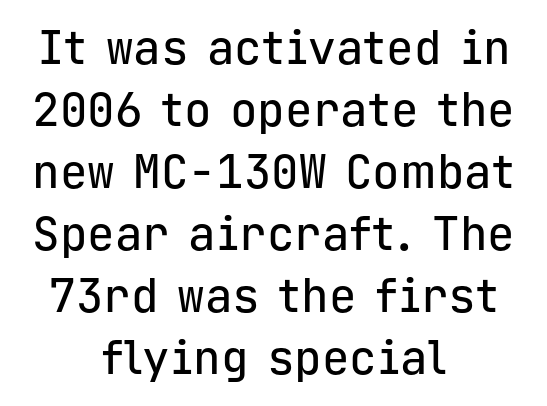
Q: Is the text italic (slanted)? A: No, it is upright.
Q: Is the typeface a serif or a sans-serif typeface? A: Sans-serif.
Q: Is the text underlined? A: No.
Q: How is the paragraph aligned? A: Centered.
Q: Is the spacing between letters normal or unusually wide? A: Normal.
Q: Is the spacing between lines tight, normal or loose? A: Normal.
Q: Width (condensed, normal, or wide)? A: Normal.
Q: Stroke contrast? A: Low.
Q: x-height? A: Medium.
Q: Monospaced? A: Yes.
